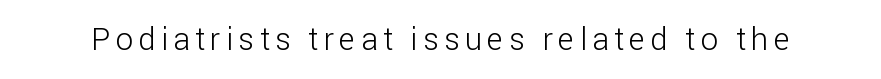
{"serif": "no", "italic": "no", "bold": "no", "weight": "light", "width": "normal", "stroke_contrast": "low", "x_height": "medium", "monospaced": "no", "underline": "no", "glyph_px": 31}
